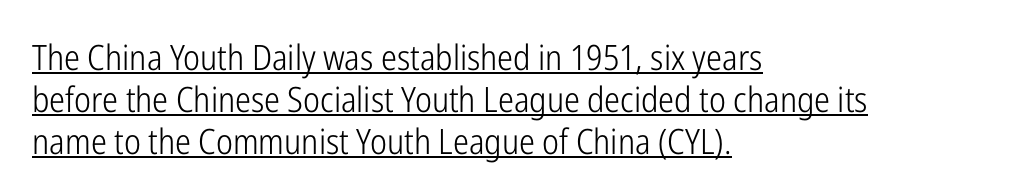
Q: Is the text bold? A: No.
Q: Is the text italic (slanted)? A: No, it is upright.
Q: Is the typeface a serif or a sans-serif typeface? A: Sans-serif.
Q: Is the text underlined? A: Yes.
Q: How is the paragraph aligned? A: Left-aligned.
Q: Is the spacing between letters normal or unusually wide? A: Normal.
Q: Width (condensed, normal, or wide)? A: Condensed.
Q: Stroke contrast? A: Low.
Q: x-height? A: Medium.
Q: Monospaced? A: No.
